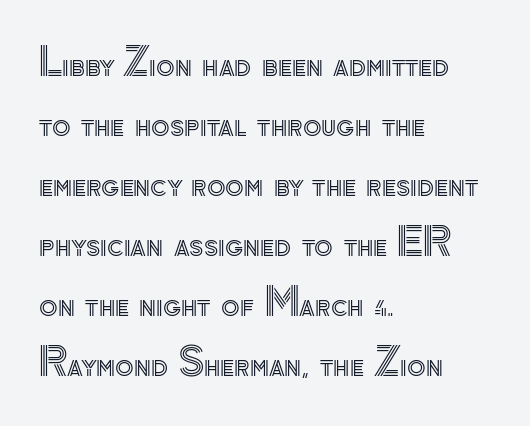
Tracking here is standard; glyphs follow each other at the usual distance. The foot of each line stays bare and open. Reading down the block, your eye returns to a fixed left position each line. The axis of the letterforms is exactly vertical. A typesetter would call this proportional, since set widths differ per character.
